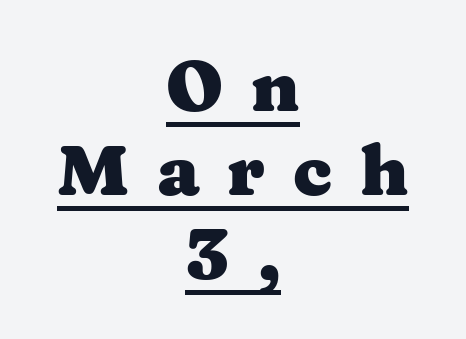
Q: Is the text bold? A: Yes.
Q: Is the text italic (slanted)? A: No, it is upright.
Q: Is the typeface a serif or a sans-serif typeface? A: Serif.
Q: Is the text underlined? A: Yes.
Q: How is the paragraph aligned? A: Centered.
Q: Is the spacing between letters normal or unusually wide? A: Unusually wide.
Q: Width (condensed, normal, or wide)? A: Wide.
Q: Stroke contrast? A: Medium.
Q: x-height? A: Medium.
Q: Monospaced? A: No.
